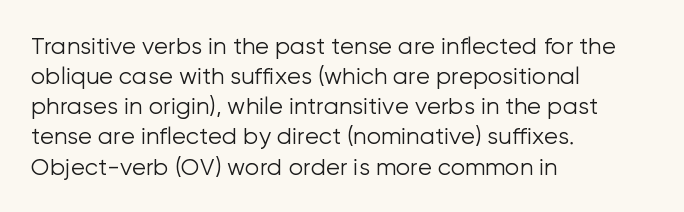
The image shows 23 px text type, upright; set left-aligned, normal line spacing (1.31x), normal letter spacing, not underlined.
